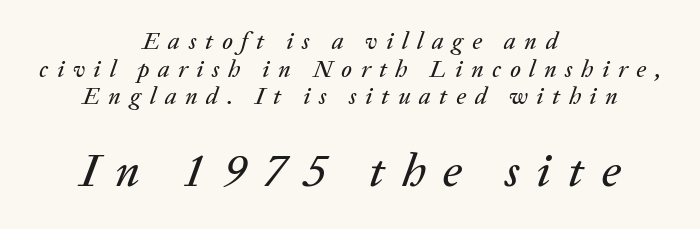
{"italic": "yes", "lean": "right", "slant_degrees": 20, "width": "normal", "stroke_contrast": "low", "x_height": "medium", "monospaced": "no", "underline": "no", "align": "center", "line_spacing": "tight", "line_spacing_ratio": 1.15, "letter_spacing": "wide", "letter_spacing_em": 0.36, "larger_block": "second", "size_ratio": 1.96, "glyph_px": 47}
